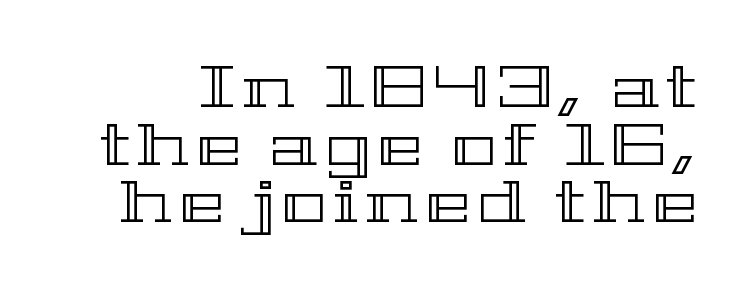
Q: Is the text italic (slanted)? A: No, it is upright.
Q: Is the text underlined? A: No.
Q: Is the spacing between lines tight, normal or loose? A: Tight.
Q: Width (condensed, normal, or wide)? A: Wide.
Q: x-height? A: Medium.
Q: Monospaced? A: No.
